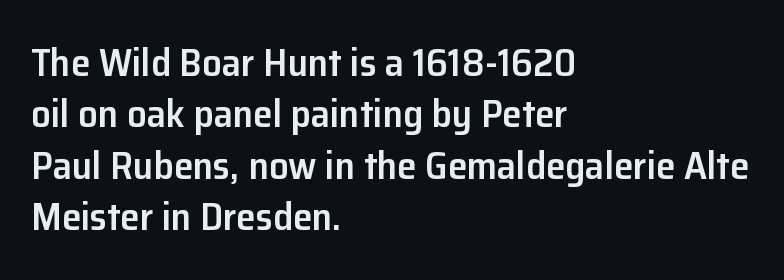
Q: Is the text bold? A: Semi-bold.
Q: Is the text italic (slanted)? A: No, it is upright.
Q: Is the typeface a serif or a sans-serif typeface? A: Sans-serif.
Q: Is the text underlined? A: No.
Q: How is the paragraph aligned? A: Left-aligned.
Q: Is the spacing between letters normal or unusually wide? A: Normal.
Q: Is the spacing between lines tight, normal or loose? A: Normal.
Q: Width (condensed, normal, or wide)? A: Normal.
Q: Stroke contrast? A: Low.
Q: x-height? A: Medium.
Q: Monospaced? A: No.
